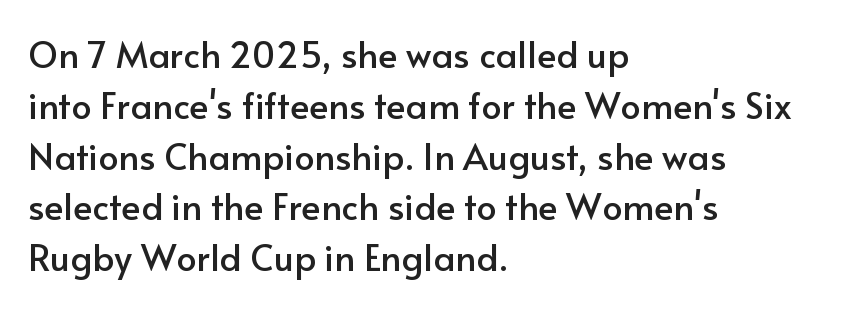
Q: Is the text italic (slanted)? A: No, it is upright.
Q: Is the typeface a serif or a sans-serif typeface? A: Sans-serif.
Q: Is the text underlined? A: No.
Q: How is the paragraph aligned? A: Left-aligned.
Q: Is the spacing between letters normal or unusually wide? A: Normal.
Q: Is the spacing between lines tight, normal or loose? A: Normal.
Q: Width (condensed, normal, or wide)? A: Normal.
Q: Stroke contrast? A: Low.
Q: x-height? A: Small.
Q: Monospaced? A: No.
